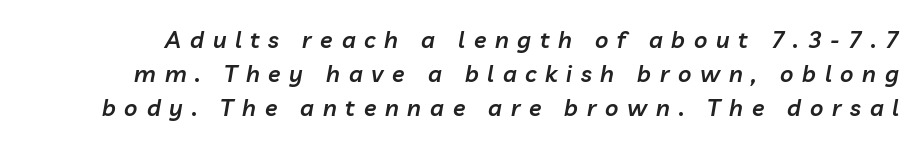
{"italic": "yes", "lean": "right", "slant_degrees": 10, "bold": "semi", "underline": "no", "line_spacing": "normal", "line_spacing_ratio": 1.48, "letter_spacing": "wide", "letter_spacing_em": 0.38, "glyph_px": 23}
